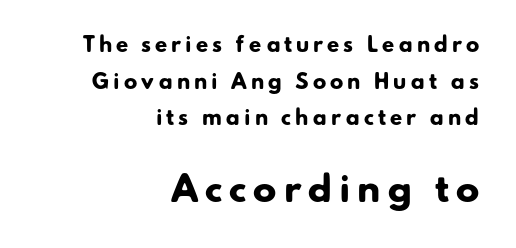
{"serif": "no", "bold": "yes", "weight": "heavy", "width": "normal", "stroke_contrast": "low", "x_height": "small", "monospaced": "no", "underline": "no", "align": "right", "line_spacing_ratio": 1.83, "letter_spacing": "wide", "letter_spacing_em": 0.2, "larger_block": "second", "size_ratio": 1.75, "glyph_px": 35}
